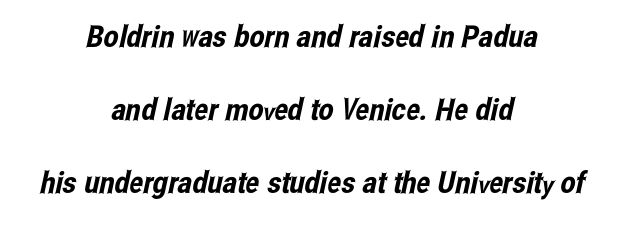
The image shows 30 px condensed sans-serif type; set centered, loose line spacing (2.43x), normal letter spacing, not underlined; low stroke contrast and a medium x-height.
